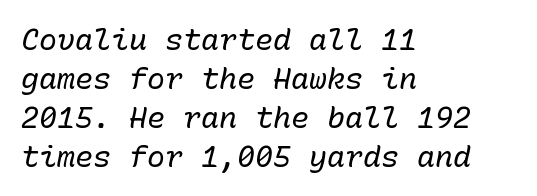
The image shows 30 px regular-weight type, italic (leaning right), monospaced; set left-aligned, normal line spacing (1.3x), normal letter spacing, not underlined; low stroke contrast and a medium x-height.
